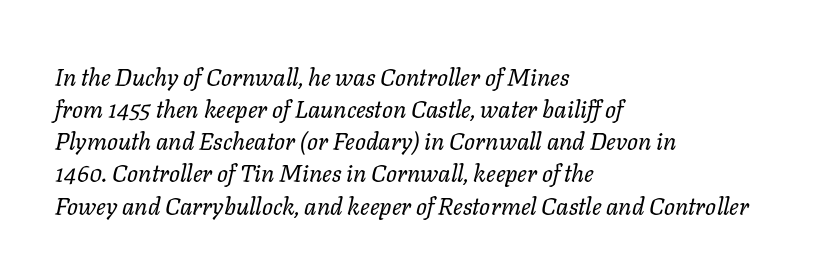
{"italic": "yes", "lean": "right", "slant_degrees": 11, "bold": "no", "underline": "no", "align": "left", "line_spacing": "normal", "line_spacing_ratio": 1.34, "letter_spacing": "normal", "letter_spacing_em": 0.0, "glyph_px": 24}
